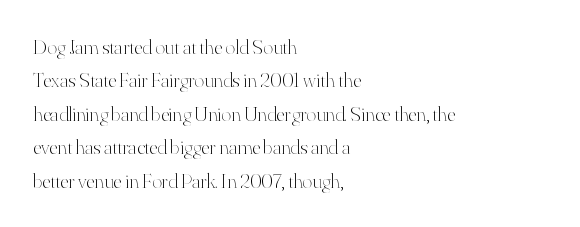
The image shows 21 px text type, upright; set left-aligned, normal line spacing (1.59x), normal letter spacing, not underlined.
